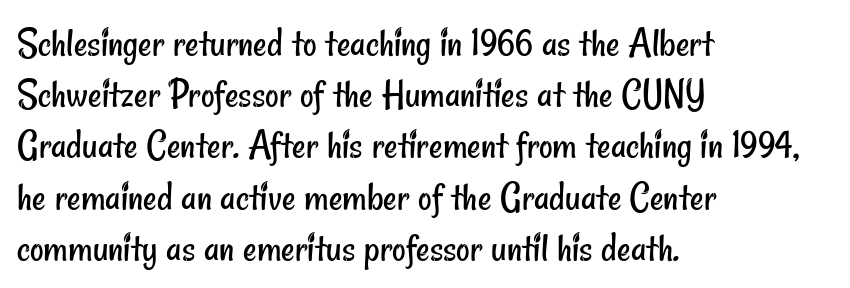
Q: Is the text bold? A: No.
Q: Is the typeface a serif or a sans-serif typeface? A: Sans-serif.
Q: Is the text underlined? A: No.
Q: How is the paragraph aligned? A: Left-aligned.
Q: Is the spacing between letters normal or unusually wide? A: Normal.
Q: Width (condensed, normal, or wide)? A: Condensed.
Q: Stroke contrast? A: Low.
Q: x-height? A: Small.
Q: Monospaced? A: No.
